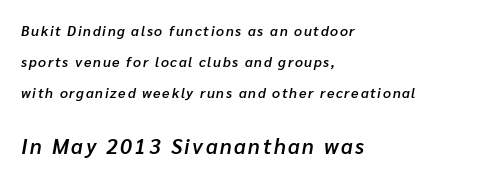
Rule under the text: the space is simply empty. The typesetting leans somewhat heavy: a semibold. In CSS terms this would be text-align: left. Top chunk: small. Bottom chunk: large.
